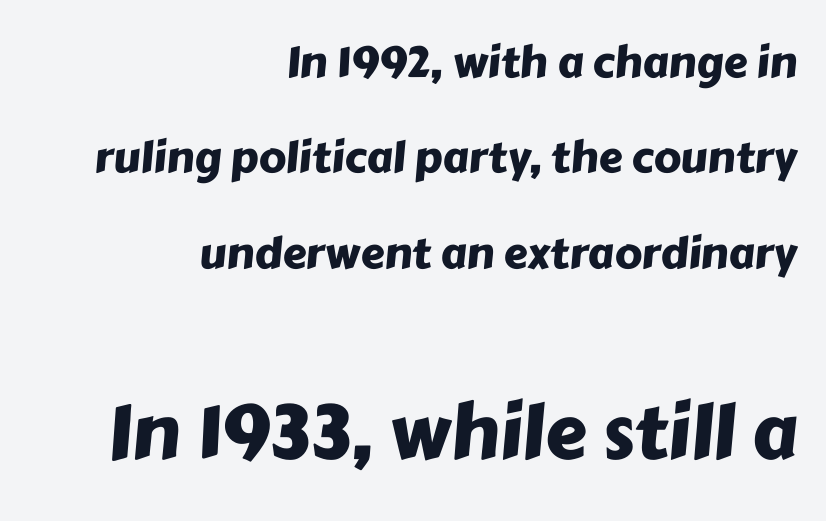
Q: Is the typeface a serif or a sans-serif typeface? A: Sans-serif.
Q: Is the text underlined? A: No.
Q: How is the paragraph aligned? A: Right-aligned.
Q: Is the spacing between letters normal or unusually wide? A: Normal.
Q: Is the spacing between lines tight, normal or loose? A: Loose.
Q: Which block of text is set in a larger size, the first (top) or the second (bottom)? A: The second (bottom) one.
Q: Width (condensed, normal, or wide)? A: Normal.
Q: Stroke contrast? A: Low.
Q: x-height? A: Medium.
Q: Monospaced? A: No.
